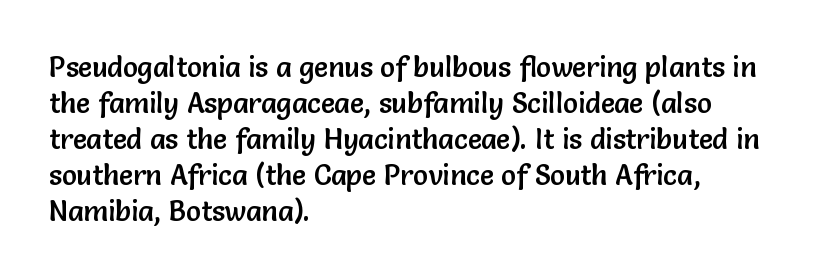
Q: Is the text italic (slanted)? A: No, it is upright.
Q: Is the typeface a serif or a sans-serif typeface? A: Sans-serif.
Q: Is the text underlined? A: No.
Q: How is the paragraph aligned? A: Left-aligned.
Q: Is the spacing between letters normal or unusually wide? A: Normal.
Q: Is the spacing between lines tight, normal or loose? A: Normal.
Q: Width (condensed, normal, or wide)? A: Normal.
Q: Stroke contrast? A: Low.
Q: x-height? A: Medium.
Q: Monospaced? A: No.
